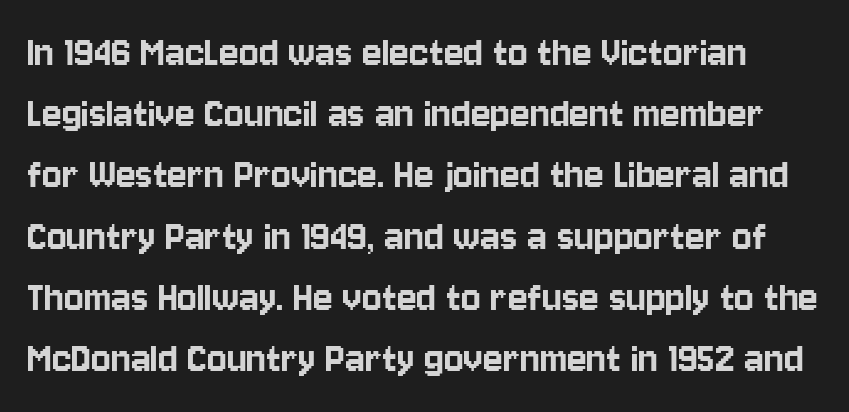
{"serif": "no", "italic": "no", "width": "condensed", "stroke_contrast": "low", "x_height": "large", "monospaced": "no", "underline": "no", "line_spacing": "normal", "line_spacing_ratio": 1.33, "letter_spacing": "normal", "letter_spacing_em": 0.0, "glyph_px": 46}
